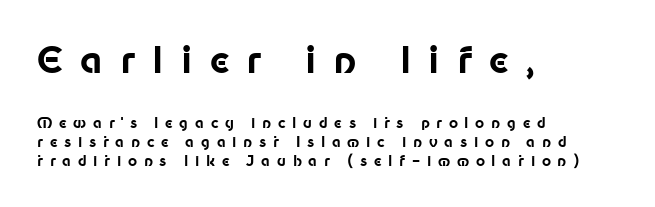
Q: Is the text bold? A: Yes.
Q: Is the text italic (slanted)? A: No, it is upright.
Q: Is the typeface a serif or a sans-serif typeface? A: Sans-serif.
Q: Is the text underlined? A: No.
Q: How is the paragraph aligned? A: Left-aligned.
Q: Is the spacing between letters normal or unusually wide? A: Unusually wide.
Q: Is the spacing between lines tight, normal or loose? A: Normal.
Q: Which block of text is set in a larger size, the first (top) or the second (bottom)? A: The first (top) one.
Q: Width (condensed, normal, or wide)? A: Normal.
Q: Stroke contrast? A: Low.
Q: x-height? A: Medium.
Q: Monospaced? A: No.
